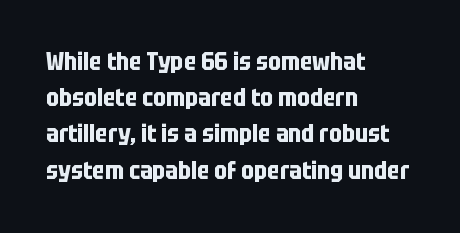
{"italic": "no", "bold": "yes", "underline": "no", "align": "left", "line_spacing": "normal", "line_spacing_ratio": 1.51, "letter_spacing": "normal", "letter_spacing_em": 0.0, "glyph_px": 24}
